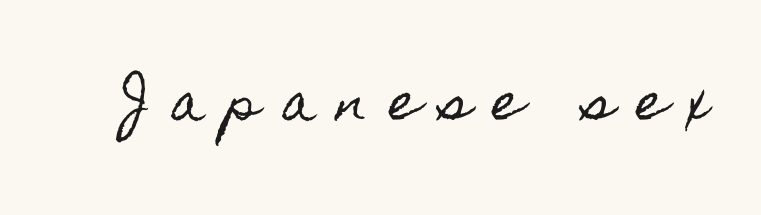
This sample has the flowing, uneven cadence of proportional lettering. Tracking here is generous; glyphs stand well apart from one another. A clean baseline with only descenders dipping below it.
